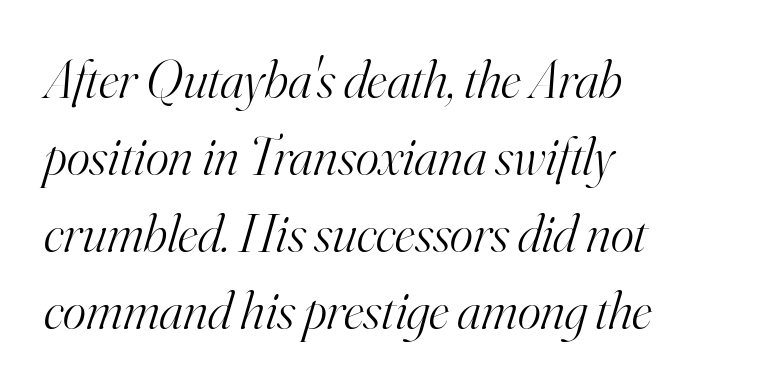
The letterforms sit shoulder to shoulder at normal distance. Stems here are at most as thick as an everyday book face. Letterform terminals end in serifs throughout the passage. Is this a fixed-width face? No — the glyphs have proportional, varying widths. Short and long lines alike share a common starting point at left. A typesetter would call this leading conventional body-copy spacing.
